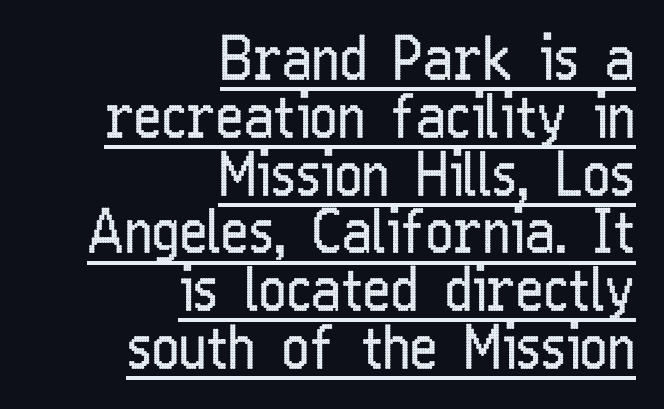
Varying glyph widths throughout — classic text-font behaviour. Glance below the letters and you will spot a drawn line. You could barely slide anything between these rows. These lines stack with their right ends in a neat column. Ascenders rise straight up at ninety degrees.
